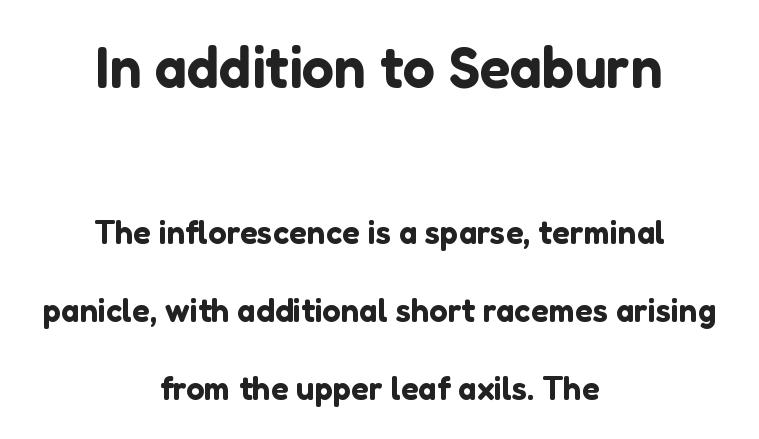
{"serif": "no", "italic": "no", "width": "normal", "stroke_contrast": "low", "x_height": "medium", "monospaced": "no", "underline": "no", "align": "center", "line_spacing": "loose", "line_spacing_ratio": 2.36, "letter_spacing": "normal", "letter_spacing_em": 0.0, "larger_block": "first", "size_ratio": 1.73, "glyph_px": 57}
